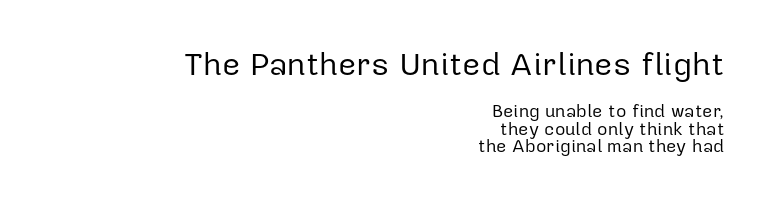
{"serif": "no", "italic": "no", "bold": "no", "weight": "regular", "width": "normal", "stroke_contrast": "low", "x_height": "medium", "monospaced": "no", "underline": "no", "align": "right", "line_spacing": "tight", "line_spacing_ratio": 0.96, "letter_spacing": "normal", "letter_spacing_em": 0.0, "larger_block": "first", "size_ratio": 1.78, "glyph_px": 32}
